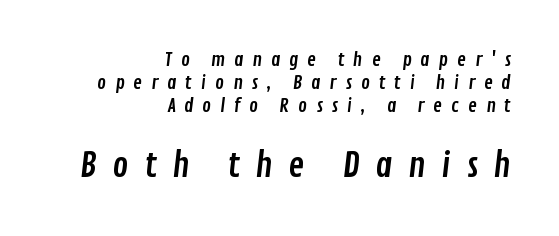
Q: Is the typeface a serif or a sans-serif typeface? A: Sans-serif.
Q: Is the text underlined? A: No.
Q: How is the paragraph aligned? A: Right-aligned.
Q: Is the spacing between letters normal or unusually wide? A: Unusually wide.
Q: Which block of text is set in a larger size, the first (top) or the second (bottom)? A: The second (bottom) one.
Q: Width (condensed, normal, or wide)? A: Condensed.
Q: Stroke contrast? A: Low.
Q: x-height? A: Medium.
Q: Monospaced? A: No.
